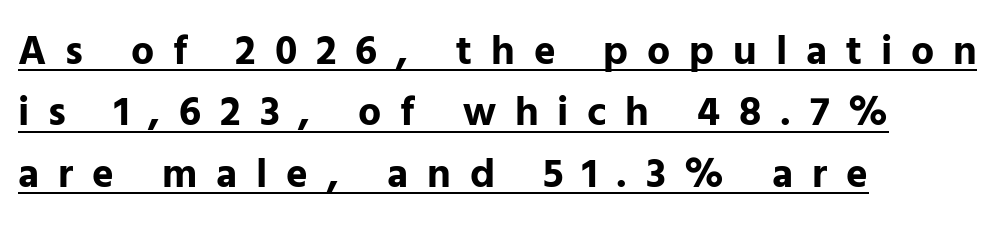
{"serif": "no", "italic": "no", "bold": "yes", "weight": "bold", "width": "normal", "stroke_contrast": "low", "x_height": "medium", "monospaced": "no", "underline": "yes", "align": "left", "line_spacing": "normal", "line_spacing_ratio": 1.5, "letter_spacing": "wide", "letter_spacing_em": 0.46, "glyph_px": 41}
